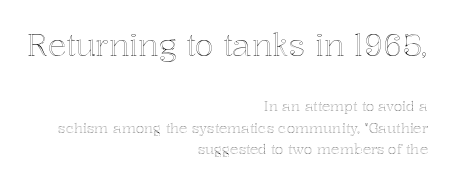
The image shows 31 px text type, upright; set right-aligned, normal line spacing (1.55x), normal letter spacing, not underlined; the first (top) block is 2.21x larger; a medium x-height.
